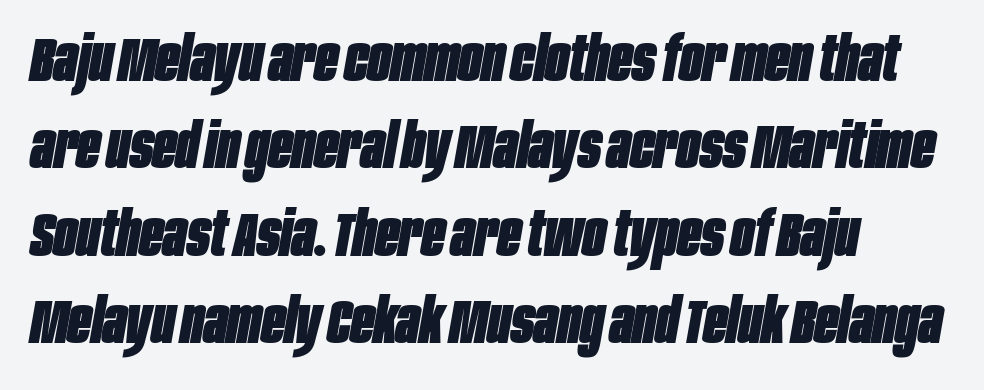
The image shows 62 px heavy, condensed type, italic (leaning right); set left-aligned, normal line spacing (1.41x), normal letter spacing, not underlined; low stroke contrast and a large x-height.
